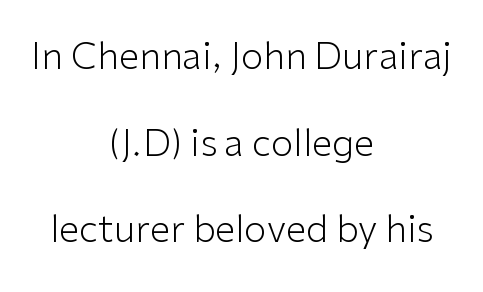
{"serif": "no", "italic": "no", "bold": "no", "weight": "light", "width": "normal", "stroke_contrast": "low", "x_height": "medium", "monospaced": "no", "underline": "no", "align": "center", "line_spacing": "loose", "line_spacing_ratio": 2.34, "letter_spacing": "normal", "letter_spacing_em": 0.0, "glyph_px": 37}
